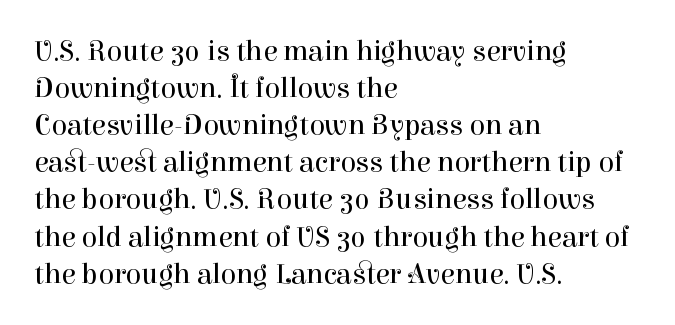
Q: Is the text bold? A: No.
Q: Is the text italic (slanted)? A: No, it is upright.
Q: Is the typeface a serif or a sans-serif typeface? A: Serif.
Q: Is the text underlined? A: No.
Q: How is the paragraph aligned? A: Left-aligned.
Q: Is the spacing between letters normal or unusually wide? A: Normal.
Q: Is the spacing between lines tight, normal or loose? A: Normal.
Q: Width (condensed, normal, or wide)? A: Normal.
Q: Stroke contrast? A: High.
Q: x-height? A: Medium.
Q: Monospaced? A: No.
